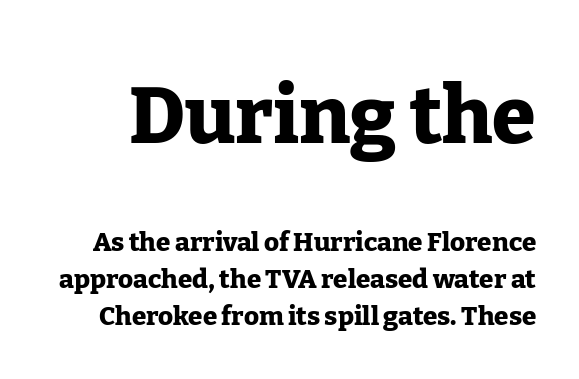
This rendering leaves character spacing at its baseline value. A typesetter would call this proportional, since set widths differ per character. A serif font was chosen for this passage. Visually, the top section dominates because its glyphs are scaled up. This block has exactly the height ordinary leading produces.
